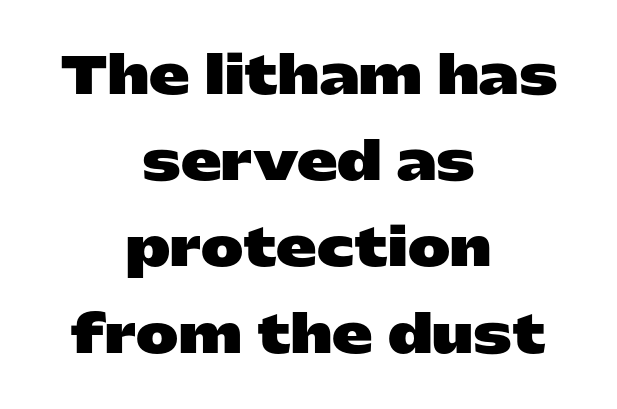
{"serif": "no", "italic": "no", "bold": "yes", "weight": "heavy", "width": "wide", "stroke_contrast": "low", "x_height": "medium", "monospaced": "no", "underline": "no", "align": "center", "line_spacing": "normal", "line_spacing_ratio": 1.69, "letter_spacing": "normal", "letter_spacing_em": 0.0, "glyph_px": 51}
